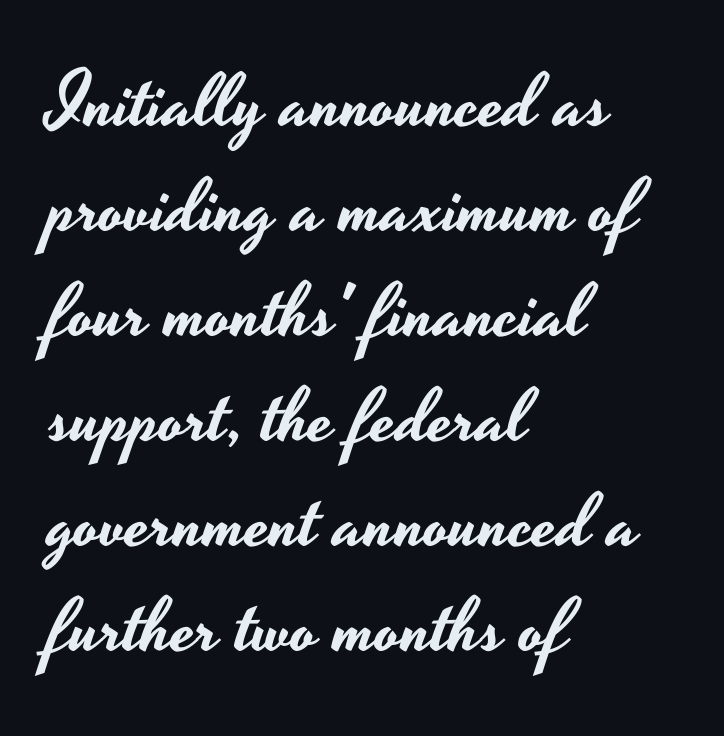
Q: Is the text italic (slanted)? A: Yes.
Q: Is the typeface a serif or a sans-serif typeface? A: Sans-serif.
Q: Is the text underlined? A: No.
Q: How is the paragraph aligned? A: Left-aligned.
Q: Is the spacing between letters normal or unusually wide? A: Normal.
Q: Is the spacing between lines tight, normal or loose? A: Normal.
Q: Width (condensed, normal, or wide)? A: Wide.
Q: Stroke contrast? A: Low.
Q: x-height? A: Small.
Q: Monospaced? A: No.
